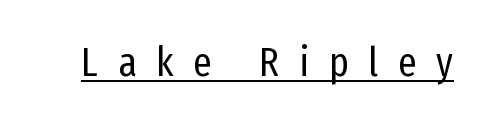
Q: Is the text bold? A: No.
Q: Is the text italic (slanted)? A: No, it is upright.
Q: Is the typeface a serif or a sans-serif typeface? A: Sans-serif.
Q: Is the text underlined? A: Yes.
Q: Is the spacing between letters normal or unusually wide? A: Unusually wide.
Q: Width (condensed, normal, or wide)? A: Condensed.
Q: Stroke contrast? A: Low.
Q: x-height? A: Medium.
Q: Monospaced? A: No.
